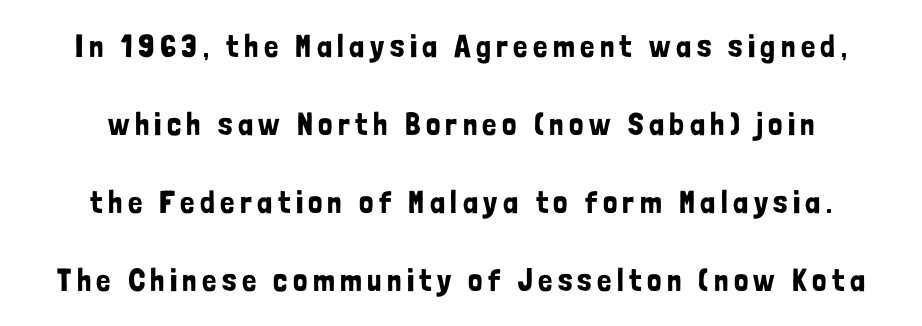
This is the regular roman posture of the typeface. The glyphs in this specimen are sans serif. Vertical spacing — loose. Has an underline been added? It has not.
